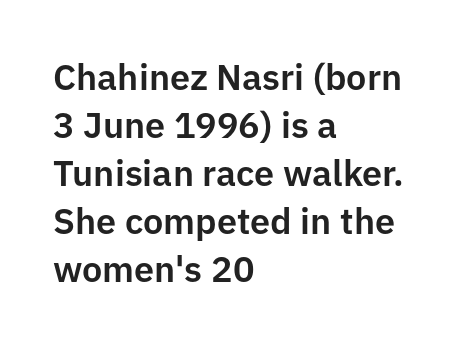
Q: Is the text italic (slanted)? A: No, it is upright.
Q: Is the typeface a serif or a sans-serif typeface? A: Sans-serif.
Q: Is the text underlined? A: No.
Q: How is the paragraph aligned? A: Left-aligned.
Q: Is the spacing between letters normal or unusually wide? A: Normal.
Q: Is the spacing between lines tight, normal or loose? A: Normal.
Q: Width (condensed, normal, or wide)? A: Normal.
Q: Stroke contrast? A: Low.
Q: x-height? A: Medium.
Q: Monospaced? A: No.
